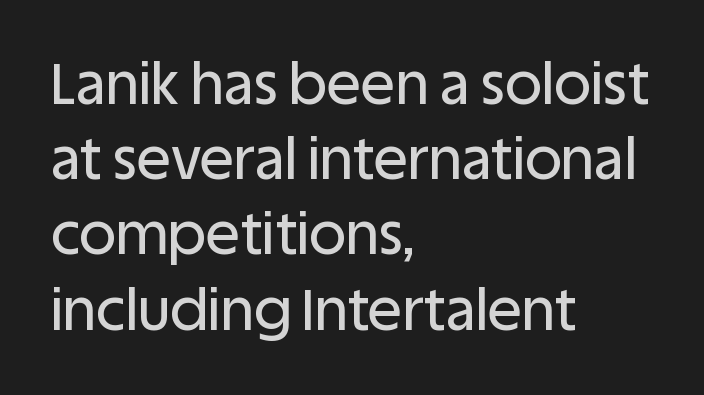
In CSS terms this would be text-align: left. These lines keep a tight, regular rhythm from letter to letter. Normally led — the rows are evenly, conventionally spaced. Looks like regular typesetting: each glyph gets only the width it needs. Regarding serifs, this sample does without them.
